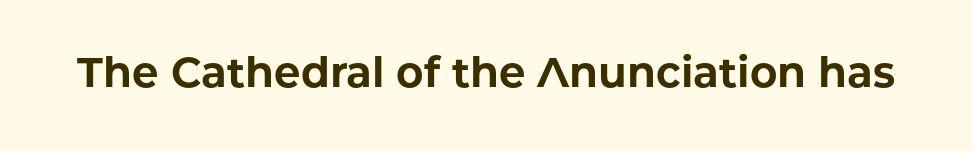
{"serif": "no", "italic": "no", "bold": "yes", "weight": "bold", "width": "normal", "stroke_contrast": "low", "x_height": "medium", "monospaced": "no", "underline": "no", "letter_spacing": "normal", "letter_spacing_em": 0.0, "glyph_px": 42}
